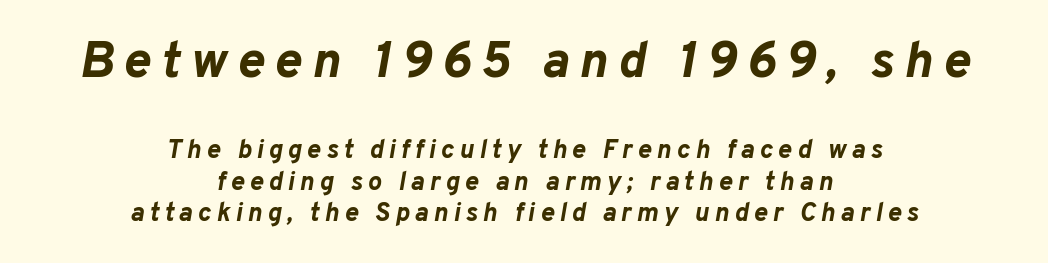
The image shows 51 px bold type, italic (leaning right); set centered, line spacing 1.23x, unusually wide letter spacing (+0.2 em), not underlined; the first (top) block is 1.96x larger; low stroke contrast and a medium x-height.
